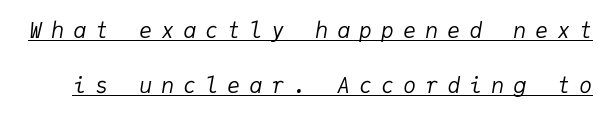
Q: Is the text bold? A: No.
Q: Is the text italic (slanted)? A: Yes, it leans right by about 9 degrees.
Q: Is the text underlined? A: Yes.
Q: Is the spacing between letters normal or unusually wide? A: Unusually wide.
Q: Is the spacing between lines tight, normal or loose? A: Loose.
